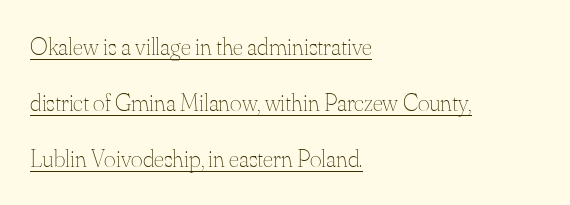
{"italic": "no", "bold": "no", "underline": "yes", "align": "left", "line_spacing": "loose", "line_spacing_ratio": 2.25, "letter_spacing": "normal", "letter_spacing_em": 0.0, "glyph_px": 25}
